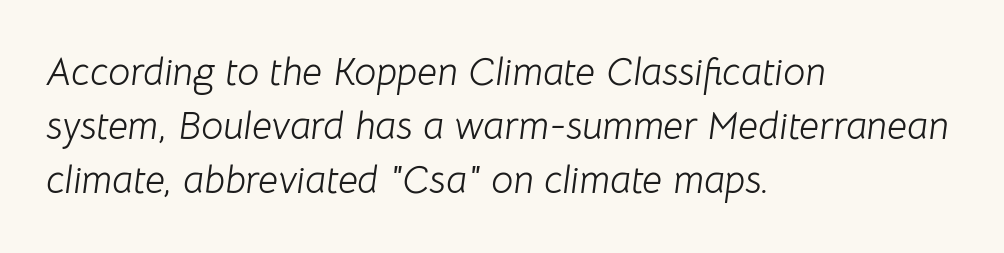
If you measured baseline to baseline, you'd find a middling distance. The typography opts for an oblique posture over an upright one. The face used here is proportionally spaced, like ordinary book or web type. Letter spacing: default.
